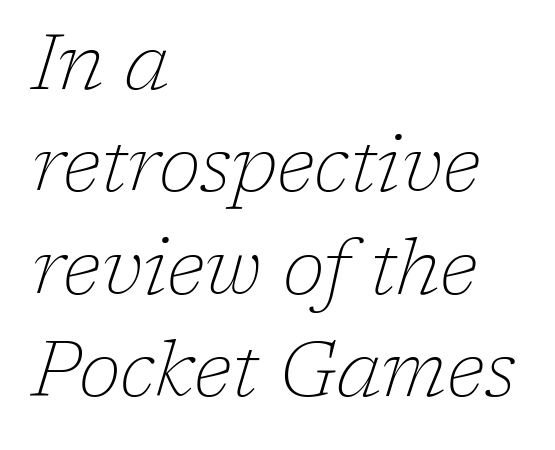
{"serif": "yes", "italic": "yes", "lean": "right", "slant_degrees": 17, "bold": "no", "weight": "thin", "width": "normal", "stroke_contrast": "low", "x_height": "medium", "monospaced": "no", "underline": "no", "align": "left", "line_spacing": "normal", "line_spacing_ratio": 1.33, "letter_spacing": "normal", "letter_spacing_em": 0.0, "glyph_px": 77}
